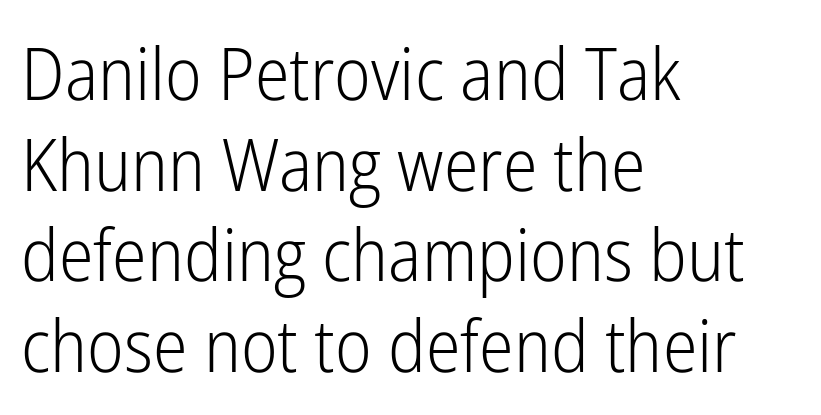
Q: Is the text bold? A: No.
Q: Is the text italic (slanted)? A: No, it is upright.
Q: Is the typeface a serif or a sans-serif typeface? A: Sans-serif.
Q: Is the text underlined? A: No.
Q: How is the paragraph aligned? A: Left-aligned.
Q: Is the spacing between letters normal or unusually wide? A: Normal.
Q: Width (condensed, normal, or wide)? A: Condensed.
Q: Stroke contrast? A: Low.
Q: x-height? A: Medium.
Q: Monospaced? A: No.
